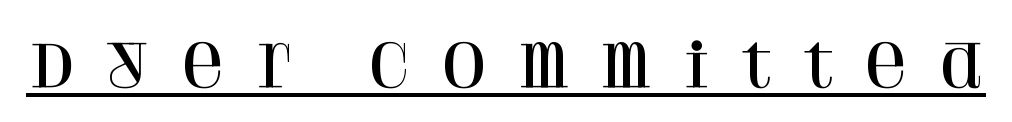
Q: Is the text italic (slanted)? A: No, it is upright.
Q: Is the typeface a serif or a sans-serif typeface? A: Serif.
Q: Is the text underlined? A: Yes.
Q: Is the spacing between letters normal or unusually wide? A: Unusually wide.
Q: Width (condensed, normal, or wide)? A: Normal.
Q: Stroke contrast? A: High.
Q: x-height? A: Large.
Q: Monospaced? A: No.
